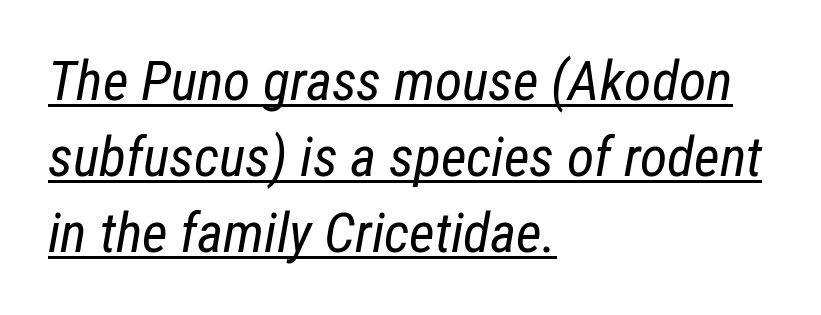
In terms of letterspacing, this is plain default setting. Here the designer chose a conventional face with non-uniform glyph widths. Notice how the passage keeps a crisp vertical edge on the left only. Summary of weight: not heavy and not bold. A normal amount of white space separates one row of letters from the next. This sample uses an oblique cut, with every glyph tilted off the vertical.
